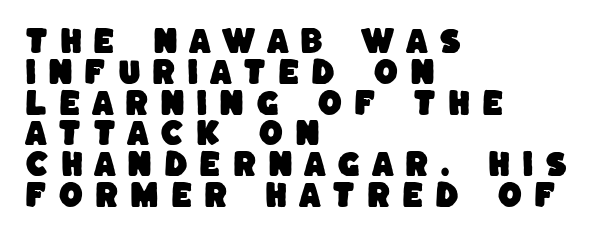
The image shows 28 px sans-serif type; set left-aligned, tight line spacing (1.1x), unusually wide letter spacing (+0.41 em), not underlined; low stroke contrast and a large x-height.
